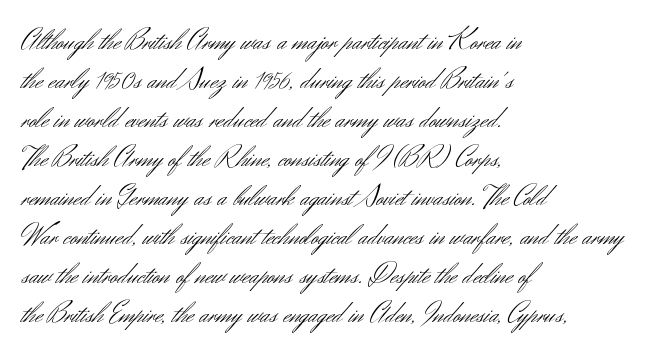
Q: Is the text bold? A: No.
Q: Is the text italic (slanted)? A: Yes.
Q: Is the typeface a serif or a sans-serif typeface? A: Sans-serif.
Q: Is the text underlined? A: No.
Q: How is the paragraph aligned? A: Left-aligned.
Q: Is the spacing between letters normal or unusually wide? A: Normal.
Q: Is the spacing between lines tight, normal or loose? A: Normal.
Q: Width (condensed, normal, or wide)? A: Normal.
Q: Stroke contrast? A: Medium.
Q: x-height? A: Small.
Q: Monospaced? A: No.
